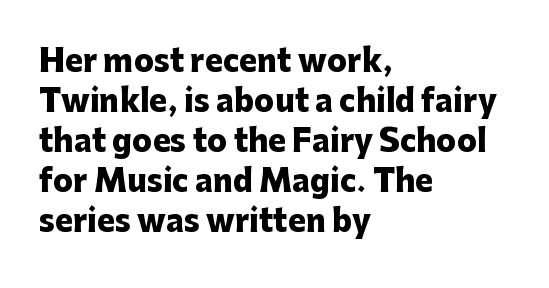
Q: Is the text bold? A: Yes.
Q: Is the text italic (slanted)? A: No, it is upright.
Q: Is the typeface a serif or a sans-serif typeface? A: Sans-serif.
Q: Is the text underlined? A: No.
Q: How is the paragraph aligned? A: Left-aligned.
Q: Is the spacing between letters normal or unusually wide? A: Normal.
Q: Is the spacing between lines tight, normal or loose? A: Normal.
Q: Width (condensed, normal, or wide)? A: Normal.
Q: Stroke contrast? A: Low.
Q: x-height? A: Medium.
Q: Monospaced? A: No.
